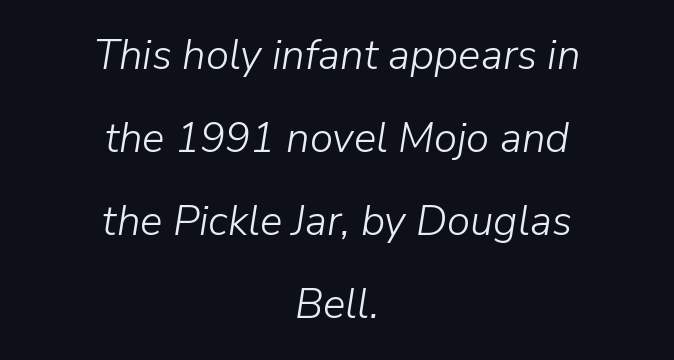
Q: Is the text bold? A: No.
Q: Is the text italic (slanted)? A: Yes, it leans right by about 9 degrees.
Q: Is the text underlined? A: No.
Q: How is the paragraph aligned? A: Centered.
Q: Is the spacing between letters normal or unusually wide? A: Normal.
Q: Is the spacing between lines tight, normal or loose? A: Loose.
Q: Width (condensed, normal, or wide)? A: Normal.
Q: Stroke contrast? A: Low.
Q: x-height? A: Medium.
Q: Monospaced? A: No.
